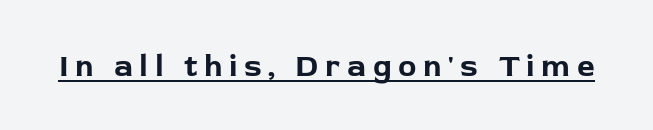
The image shows 31 px bold sans-serif type, upright; set unusually wide letter spacing (+0.21 em), underlined; low stroke contrast and a medium x-height.
